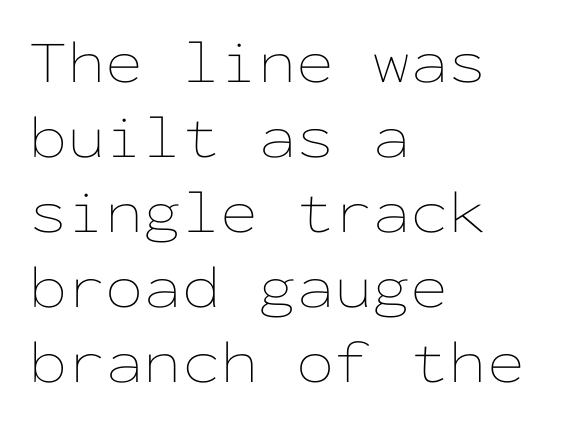
{"italic": "no", "bold": "no", "weight": "thin", "width": "wide", "stroke_contrast": "low", "x_height": "medium", "monospaced": "yes", "underline": "no", "align": "left", "line_spacing_ratio": 1.23, "letter_spacing": "normal", "letter_spacing_em": 0.0, "glyph_px": 61}
